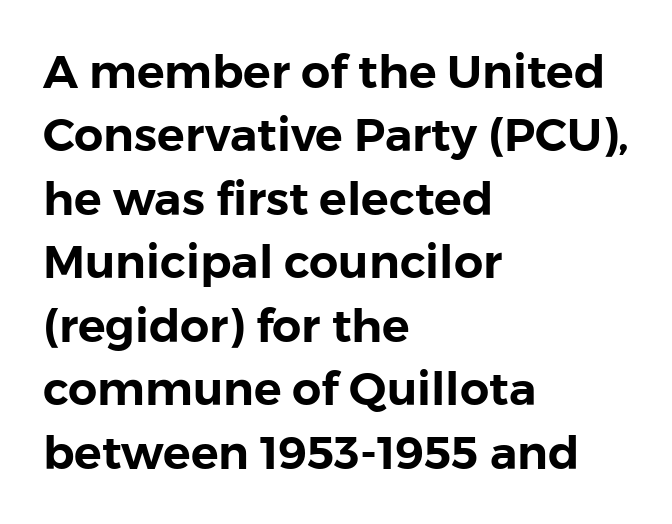
The image shows 46 px sans-serif type, upright; set left-aligned, normal line spacing (1.38x), normal letter spacing, not underlined; low stroke contrast and a medium x-height.
